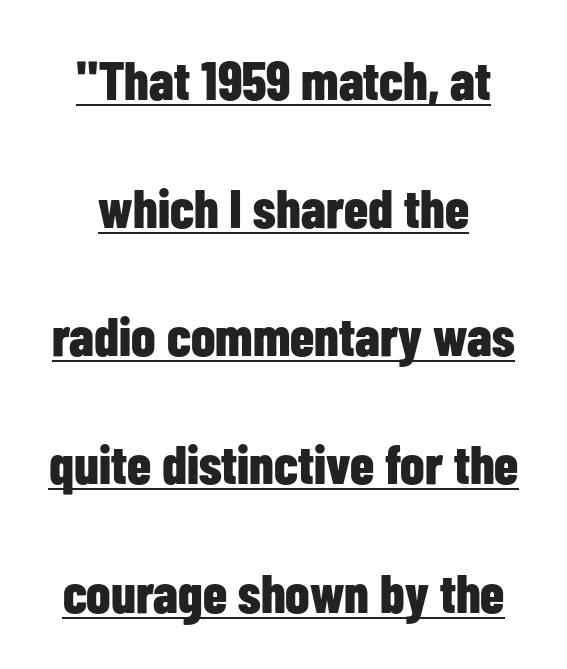
Q: Is the text bold? A: Yes.
Q: Is the text italic (slanted)? A: No, it is upright.
Q: Is the typeface a serif or a sans-serif typeface? A: Sans-serif.
Q: Is the text underlined? A: Yes.
Q: Is the spacing between letters normal or unusually wide? A: Normal.
Q: Is the spacing between lines tight, normal or loose? A: Loose.
Q: Width (condensed, normal, or wide)? A: Condensed.
Q: Stroke contrast? A: Low.
Q: x-height? A: Medium.
Q: Monospaced? A: No.
